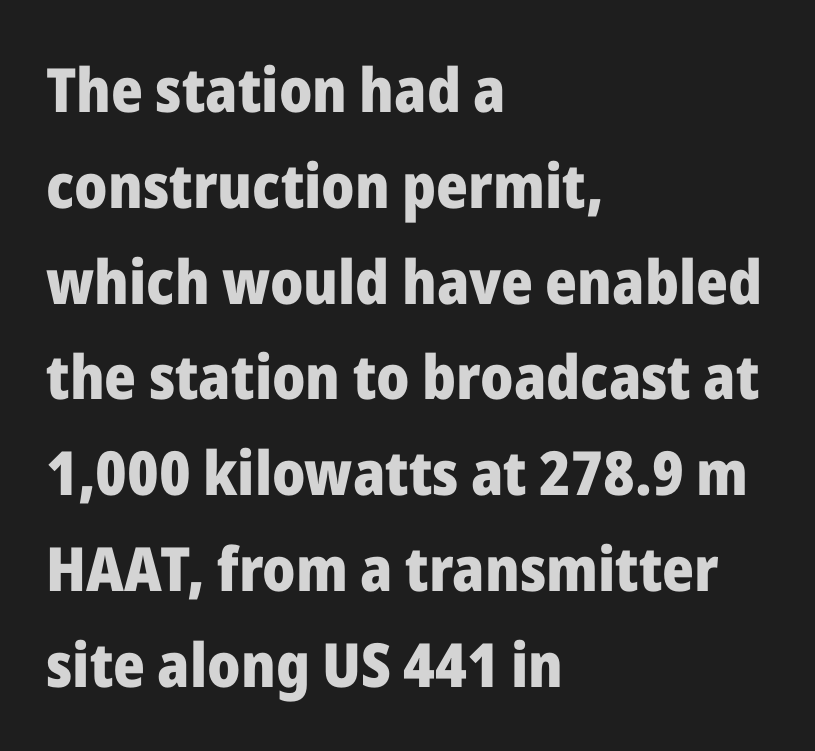
{"serif": "no", "italic": "no", "bold": "yes", "weight": "heavy", "width": "normal", "stroke_contrast": "low", "x_height": "medium", "monospaced": "no", "underline": "no", "align": "left", "line_spacing": "normal", "line_spacing_ratio": 1.57, "letter_spacing": "normal", "letter_spacing_em": 0.0, "glyph_px": 61}
